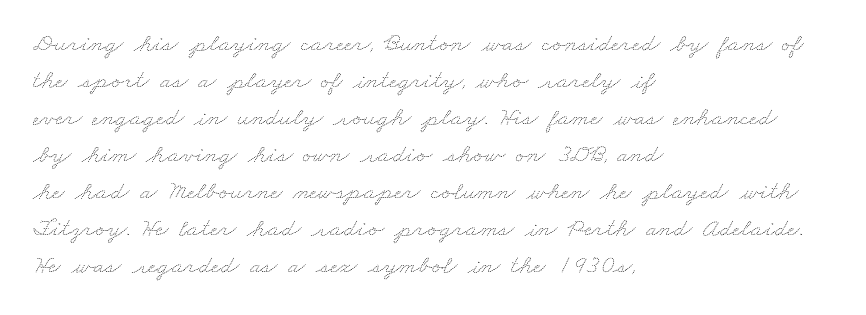
{"bold": "no", "underline": "no", "align": "left", "line_spacing": "normal", "line_spacing_ratio": 1.42, "letter_spacing": "normal", "letter_spacing_em": 0.0, "glyph_px": 26}
